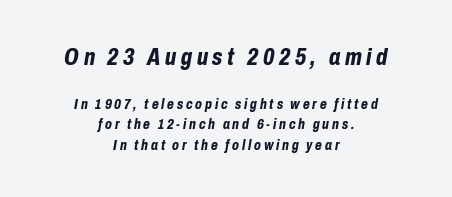
Neither beginnings nor endings align; midpoints do. How heavy is the stroke? Heavy — this is a bold. The passage shown has open, widely tracked lettering throughout. Nobody drew a line under any word here. The lettering tilts uniformly, giving the passage an italic look. You get the large type first, then a drop to smaller type.
